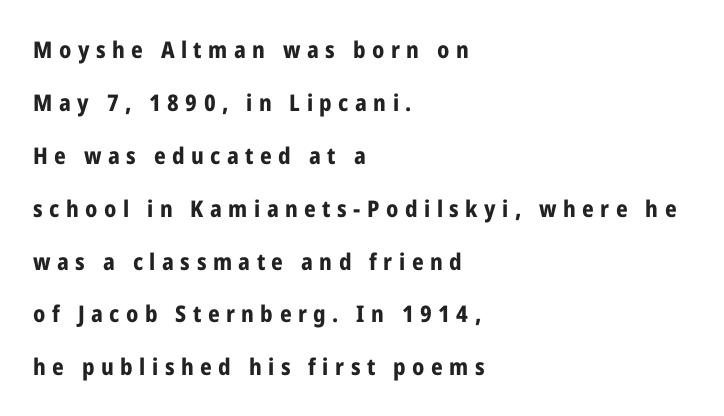
Q: Is the text bold? A: Yes.
Q: Is the text italic (slanted)? A: No, it is upright.
Q: Is the text underlined? A: No.
Q: How is the paragraph aligned? A: Left-aligned.
Q: Is the spacing between letters normal or unusually wide? A: Unusually wide.
Q: Is the spacing between lines tight, normal or loose? A: Loose.
